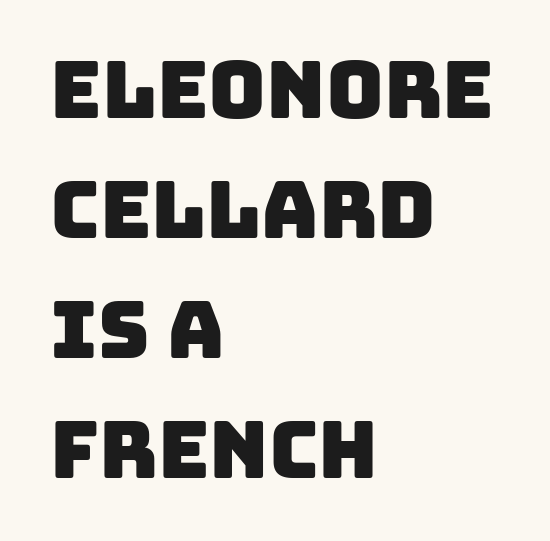
Q: Is the typeface a serif or a sans-serif typeface? A: Sans-serif.
Q: Is the text underlined? A: No.
Q: How is the paragraph aligned? A: Left-aligned.
Q: Is the spacing between letters normal or unusually wide? A: Normal.
Q: Is the spacing between lines tight, normal or loose? A: Normal.
Q: Width (condensed, normal, or wide)? A: Normal.
Q: Stroke contrast? A: Low.
Q: x-height? A: Large.
Q: Monospaced? A: No.
